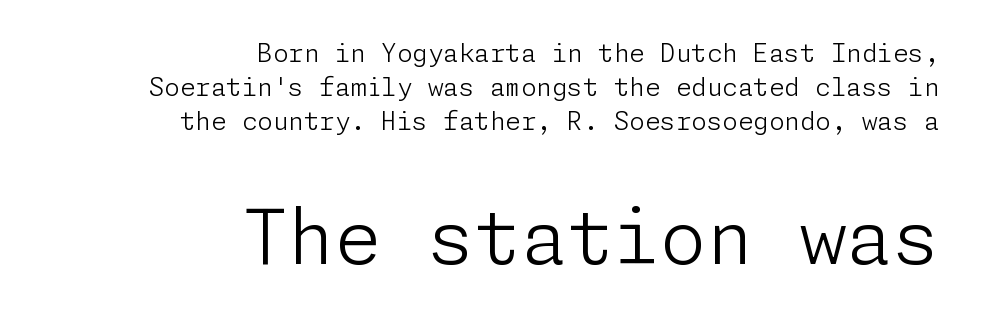
Q: Is the text bold? A: No.
Q: Is the text italic (slanted)? A: No, it is upright.
Q: Is the typeface a serif or a sans-serif typeface? A: Sans-serif.
Q: Is the text underlined? A: No.
Q: How is the paragraph aligned? A: Right-aligned.
Q: Is the spacing between letters normal or unusually wide? A: Normal.
Q: Is the spacing between lines tight, normal or loose? A: Normal.
Q: Which block of text is set in a larger size, the first (top) or the second (bottom)? A: The second (bottom) one.
Q: Width (condensed, normal, or wide)? A: Normal.
Q: Stroke contrast? A: Low.
Q: x-height? A: Medium.
